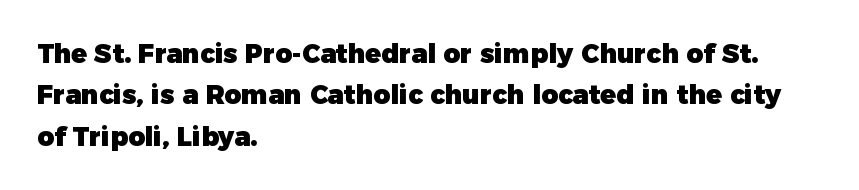
{"italic": "no", "bold": "yes", "underline": "no", "align": "left", "line_spacing": "normal", "line_spacing_ratio": 1.59, "letter_spacing": "normal", "letter_spacing_em": 0.0, "glyph_px": 26}
